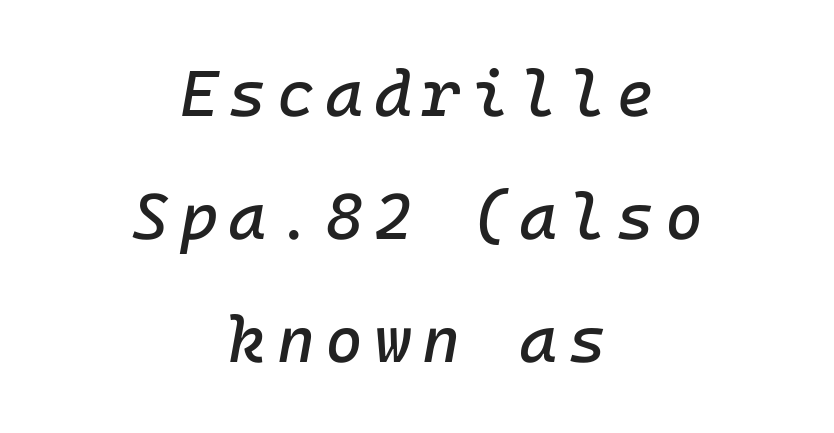
{"italic": "yes", "lean": "right", "slant_degrees": 10, "width": "normal", "stroke_contrast": "low", "x_height": "medium", "underline": "no", "align": "center", "line_spacing_ratio": 1.89, "glyph_px": 65}
